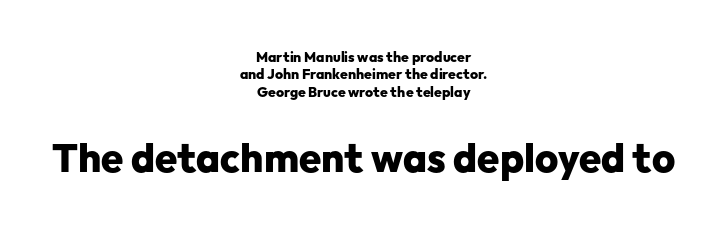
{"serif": "no", "italic": "no", "bold": "yes", "weight": "heavy", "width": "normal", "stroke_contrast": "low", "x_height": "medium", "monospaced": "no", "underline": "no", "align": "center", "line_spacing_ratio": 1.24, "letter_spacing": "normal", "letter_spacing_em": 0.0, "larger_block": "second", "size_ratio": 2.86, "glyph_px": 40}
